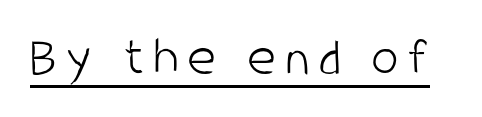
{"serif": "no", "italic": "no", "bold": "no", "weight": "light", "width": "condensed", "stroke_contrast": "low", "x_height": "large", "monospaced": "no", "underline": "yes", "glyph_px": 56}
